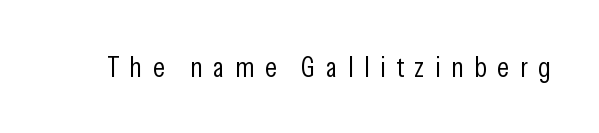
{"serif": "no", "italic": "no", "bold": "no", "weight": "light", "width": "condensed", "stroke_contrast": "low", "x_height": "medium", "monospaced": "no", "underline": "no", "letter_spacing": "wide", "letter_spacing_em": 0.36, "glyph_px": 29}
